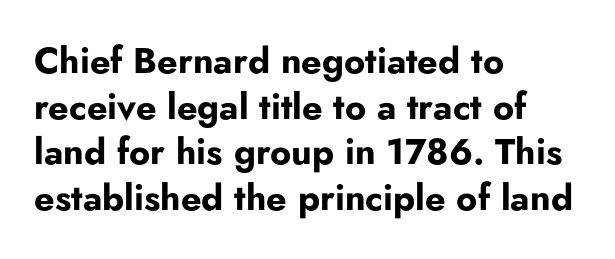
Q: Is the text bold? A: Yes.
Q: Is the text italic (slanted)? A: No, it is upright.
Q: Is the typeface a serif or a sans-serif typeface? A: Sans-serif.
Q: Is the text underlined? A: No.
Q: How is the paragraph aligned? A: Left-aligned.
Q: Is the spacing between letters normal or unusually wide? A: Normal.
Q: Is the spacing between lines tight, normal or loose? A: Normal.
Q: Width (condensed, normal, or wide)? A: Normal.
Q: Stroke contrast? A: Low.
Q: x-height? A: Small.
Q: Monospaced? A: No.
